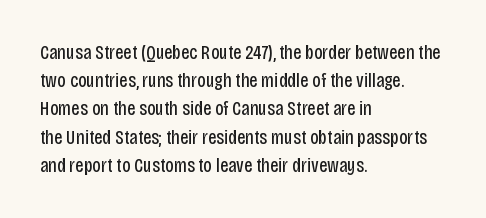
Q: Is the text bold? A: No.
Q: Is the text italic (slanted)? A: No, it is upright.
Q: Is the text underlined? A: No.
Q: How is the paragraph aligned? A: Left-aligned.
Q: Is the spacing between letters normal or unusually wide? A: Normal.
Q: Is the spacing between lines tight, normal or loose? A: Normal.
